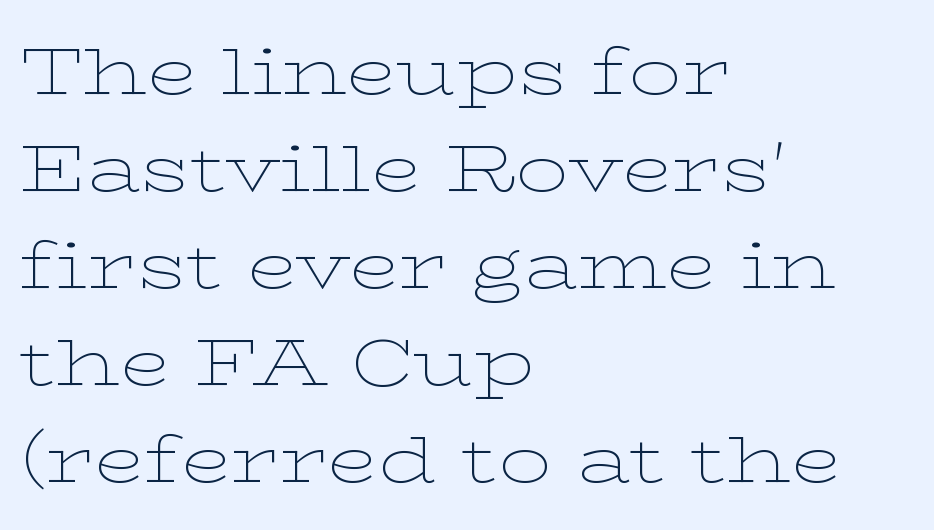
{"serif": "yes", "italic": "no", "bold": "no", "weight": "thin", "width": "wide", "stroke_contrast": "low", "x_height": "medium", "monospaced": "no", "underline": "no", "align": "left", "line_spacing": "normal", "line_spacing_ratio": 1.47, "letter_spacing": "normal", "letter_spacing_em": 0.0, "glyph_px": 66}
